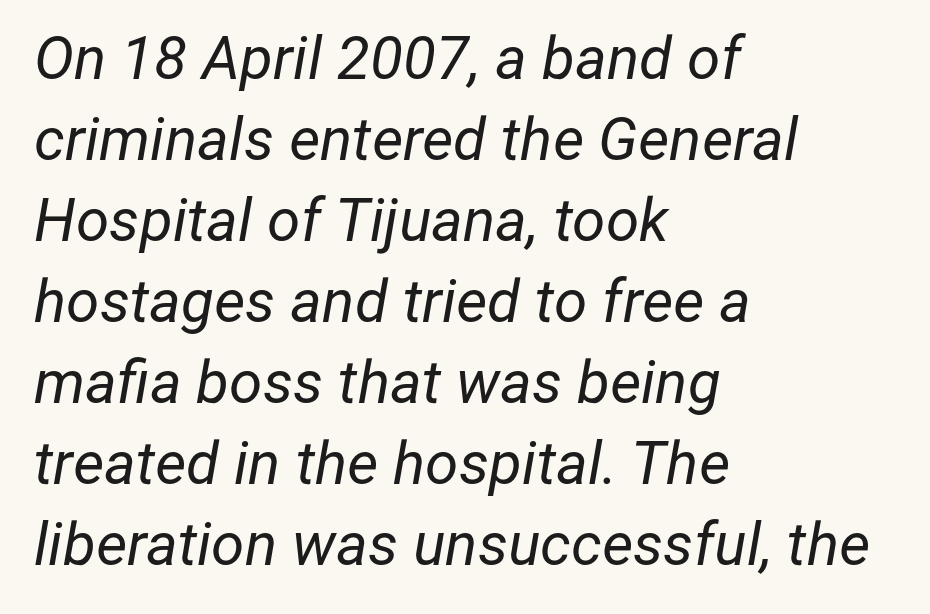
The image shows 60 px regular-weight type, italic (leaning right); set left-aligned, normal line spacing (1.35x), normal letter spacing, not underlined; low stroke contrast and a medium x-height.
